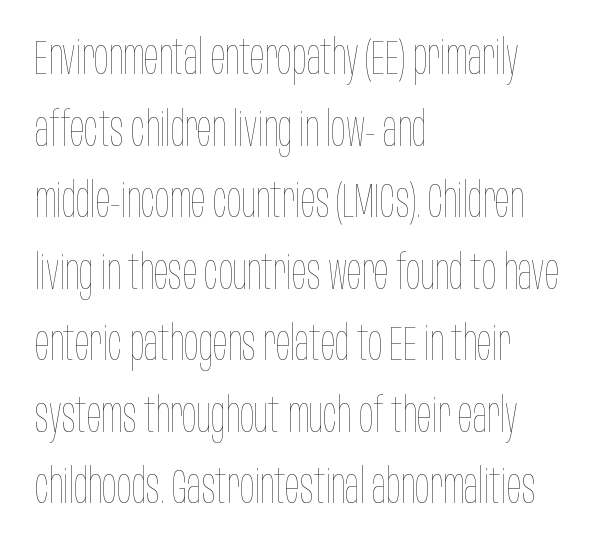
Q: Is the text bold? A: No.
Q: Is the text italic (slanted)? A: No, it is upright.
Q: Is the text underlined? A: No.
Q: How is the paragraph aligned? A: Left-aligned.
Q: Is the spacing between letters normal or unusually wide? A: Normal.
Q: Is the spacing between lines tight, normal or loose? A: Normal.
Q: Width (condensed, normal, or wide)? A: Condensed.
Q: Stroke contrast? A: Low.
Q: x-height? A: Large.
Q: Monospaced? A: No.
